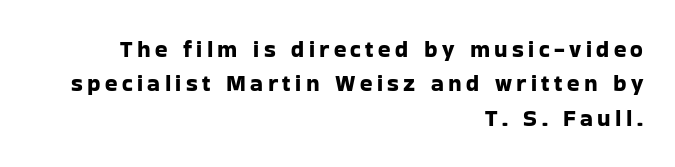
Q: Is the text italic (slanted)? A: No, it is upright.
Q: Is the text underlined? A: No.
Q: How is the paragraph aligned? A: Right-aligned.
Q: Is the spacing between lines tight, normal or loose? A: Normal.
